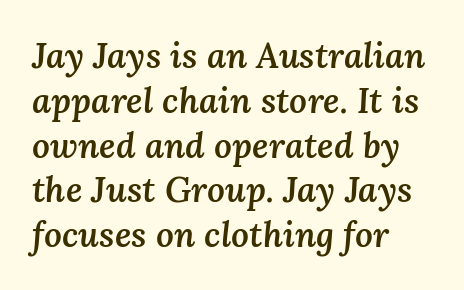
The image shows 35 px semibold type, italic (leaning right); set left-aligned, normal line spacing (1.28x), normal letter spacing, not underlined; medium stroke contrast and a medium x-height.
